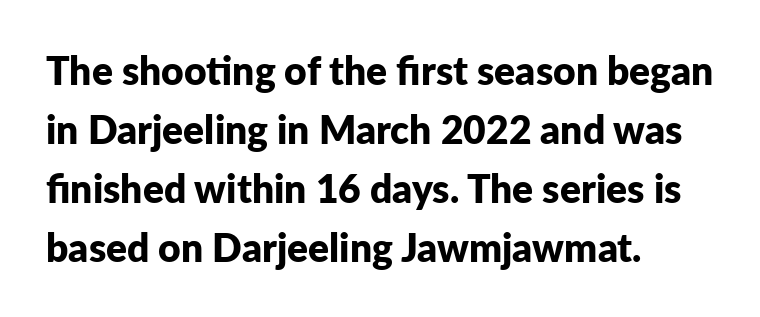
Vertical strokes here are truly vertical. Words float on clear page, feet unadorned. A typesetter would call this proportional, since set widths differ per character. Successive baselines arrive at the customary interval.
